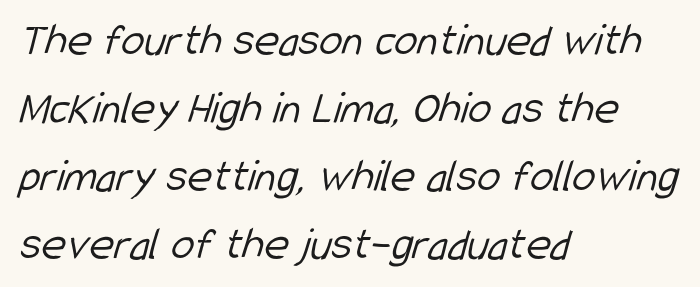
{"serif": "no", "bold": "no", "weight": "light", "width": "condensed", "stroke_contrast": "low", "x_height": "medium", "monospaced": "no", "underline": "no", "align": "left", "line_spacing": "normal", "line_spacing_ratio": 1.45, "letter_spacing": "normal", "letter_spacing_em": 0.0, "glyph_px": 47}
